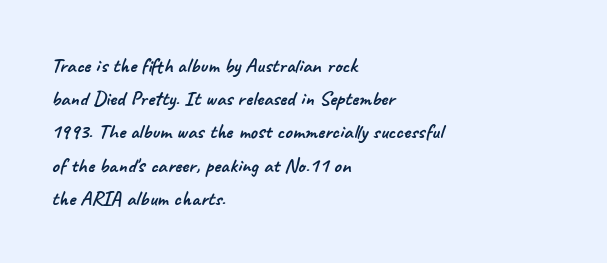
{"underline": "no", "align": "left", "line_spacing": "normal", "line_spacing_ratio": 1.58, "letter_spacing": "normal", "letter_spacing_em": 0.0, "glyph_px": 21}
